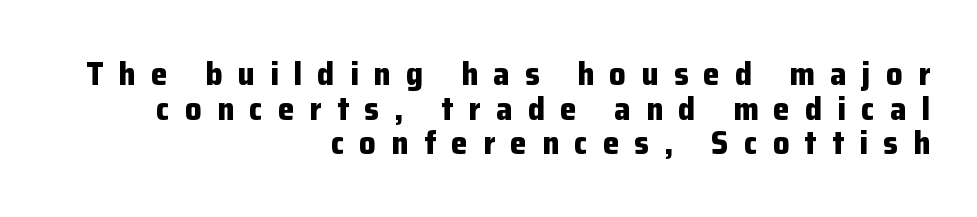
{"serif": "no", "italic": "no", "bold": "yes", "weight": "bold", "width": "normal", "stroke_contrast": "low", "x_height": "medium", "monospaced": "no", "underline": "no", "align": "right", "line_spacing": "tight", "line_spacing_ratio": 1.05, "letter_spacing": "wide", "letter_spacing_em": 0.46, "glyph_px": 33}
